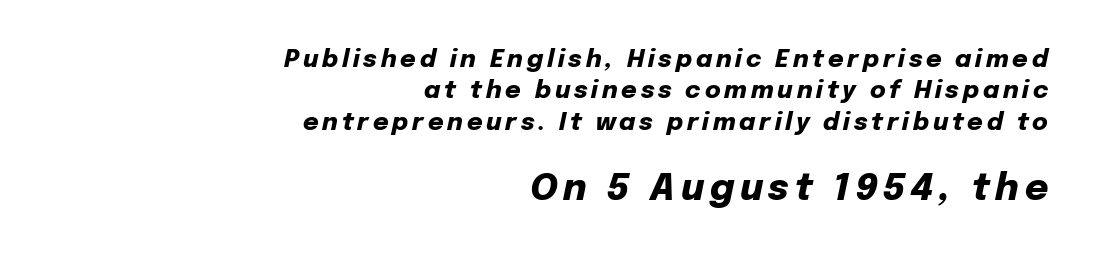
Q: Is the text bold? A: Yes.
Q: Is the text italic (slanted)? A: Yes, it leans right by about 12 degrees.
Q: Is the text underlined? A: No.
Q: How is the paragraph aligned? A: Right-aligned.
Q: Is the spacing between lines tight, normal or loose? A: Normal.
Q: Which block of text is set in a larger size, the first (top) or the second (bottom)? A: The second (bottom) one.
Q: Width (condensed, normal, or wide)? A: Normal.
Q: Stroke contrast? A: Low.
Q: x-height? A: Medium.
Q: Monospaced? A: No.
